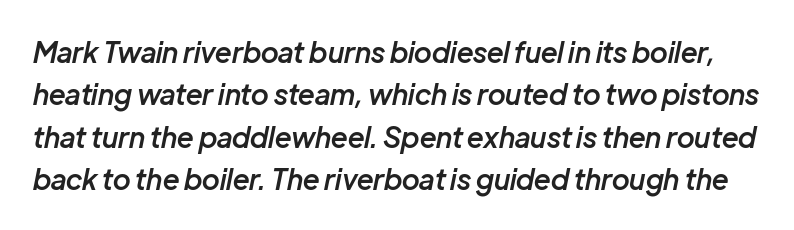
Q: Is the text bold? A: Semi-bold.
Q: Is the text italic (slanted)? A: Yes, it leans right by about 12 degrees.
Q: Is the text underlined? A: No.
Q: Is the spacing between letters normal or unusually wide? A: Normal.
Q: Is the spacing between lines tight, normal or loose? A: Normal.
Q: Width (condensed, normal, or wide)? A: Normal.
Q: Stroke contrast? A: Low.
Q: x-height? A: Medium.
Q: Monospaced? A: No.
